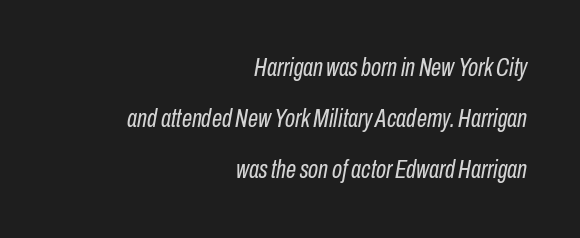
The space directly below the letters is spotless. Summary of weight: not heavy and not bold. Characters are canted at an angle relative to the baseline's perpendicular. Widely set lines give the paragraph a tall, airy silhouette. The passage shown has conventional tracking throughout. A flush-right, rag-left setting is used for this passage.
